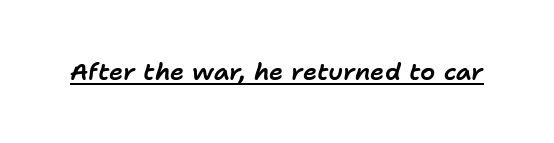
{"italic": "yes", "lean": "right", "slant_degrees": 11, "underline": "yes", "letter_spacing": "normal", "letter_spacing_em": 0.0, "glyph_px": 24}
